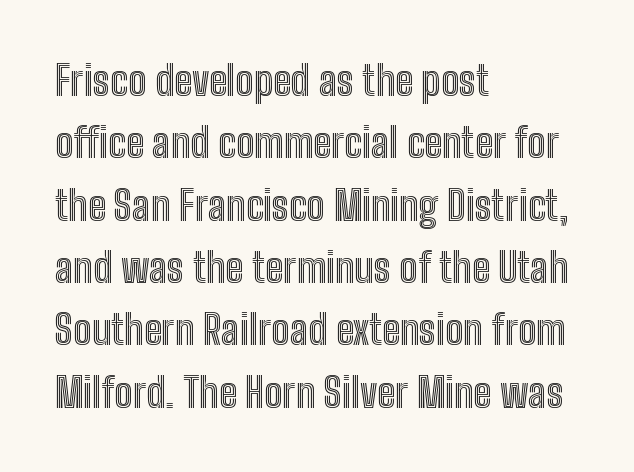
This is the regular roman posture of the typeface. Is the letter spacing exaggerated? No — it looks like the ordinary default. Varying glyph widths throughout — classic text-font behaviour. Teacher's note: observe the even left margin — that is flush-left alignment. A clean baseline with only descenders dipping below it.
